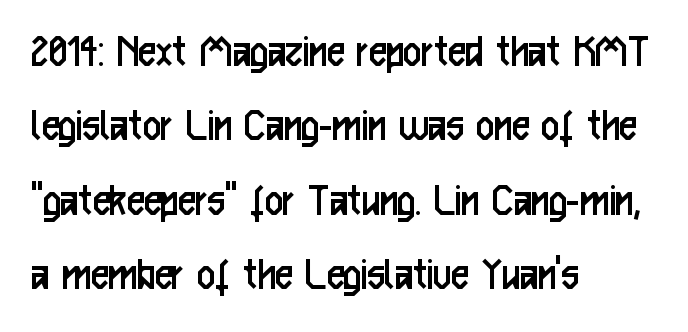
Between one letter and the next there's only the usual sliver of space. Serifs: no, the terminals of the letterforms are clean. This sample uses an upright cut, with every glyph sitting square on the baseline. These glyphs show unthickened strokes, regular width or finer.
